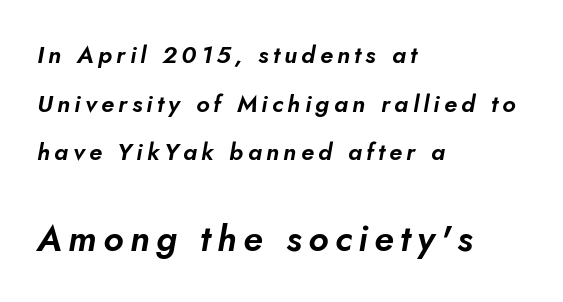
Emphasis-style slanted type is in use. The vertical gap from one line to the next is large. The typesetter chose a ragged-right arrangement here. Note the varied advance widths — an 'i' is clearly narrower than an 'm'.
